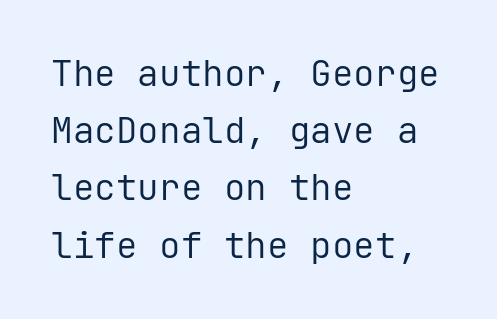
{"serif": "no", "italic": "no", "bold": "no", "weight": "regular", "width": "normal", "stroke_contrast": "low", "x_height": "medium", "monospaced": "yes", "underline": "no", "align": "left", "line_spacing": "normal", "line_spacing_ratio": 1.59, "letter_spacing": "normal", "letter_spacing_em": 0.0, "glyph_px": 36}
